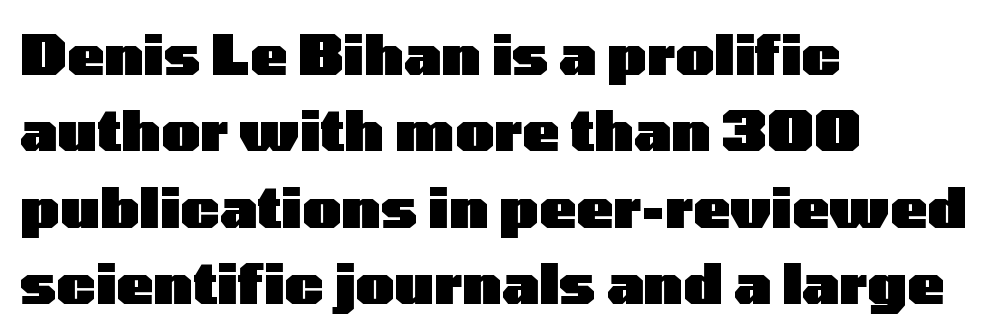
Q: Is the text bold? A: Yes.
Q: Is the text italic (slanted)? A: No, it is upright.
Q: Is the typeface a serif or a sans-serif typeface? A: Sans-serif.
Q: Is the text underlined? A: No.
Q: How is the paragraph aligned? A: Left-aligned.
Q: Is the spacing between letters normal or unusually wide? A: Normal.
Q: Is the spacing between lines tight, normal or loose? A: Normal.
Q: Width (condensed, normal, or wide)? A: Wide.
Q: Stroke contrast? A: Low.
Q: x-height? A: Medium.
Q: Monospaced? A: No.
